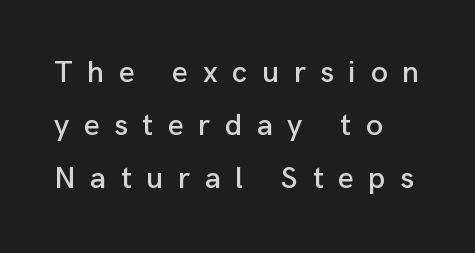
{"serif": "no", "italic": "no", "width": "normal", "stroke_contrast": "low", "x_height": "medium", "monospaced": "no", "underline": "no", "align": "left", "line_spacing_ratio": 1.71, "letter_spacing": "wide", "letter_spacing_em": 0.47, "glyph_px": 31}
